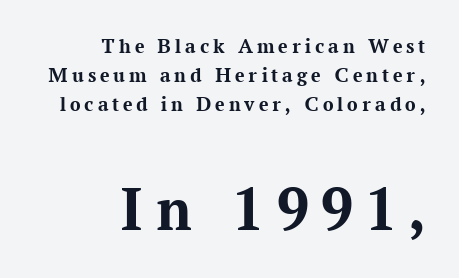
Q: Is the text bold? A: Yes.
Q: Is the text italic (slanted)? A: No, it is upright.
Q: Is the typeface a serif or a sans-serif typeface? A: Serif.
Q: Is the text underlined? A: No.
Q: How is the paragraph aligned? A: Right-aligned.
Q: Is the spacing between lines tight, normal or loose? A: Normal.
Q: Which block of text is set in a larger size, the first (top) or the second (bottom)? A: The second (bottom) one.
Q: Width (condensed, normal, or wide)? A: Normal.
Q: Stroke contrast? A: Medium.
Q: x-height? A: Medium.
Q: Monospaced? A: No.
